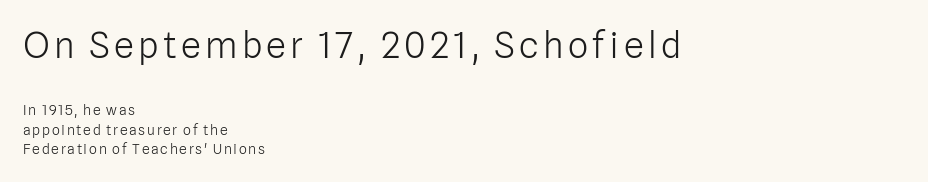
{"serif": "no", "italic": "no", "bold": "no", "weight": "light", "width": "normal", "stroke_contrast": "low", "x_height": "medium", "monospaced": "no", "underline": "no", "align": "left", "line_spacing": "normal", "line_spacing_ratio": 1.38, "larger_block": "first", "size_ratio": 2.57, "glyph_px": 36}
